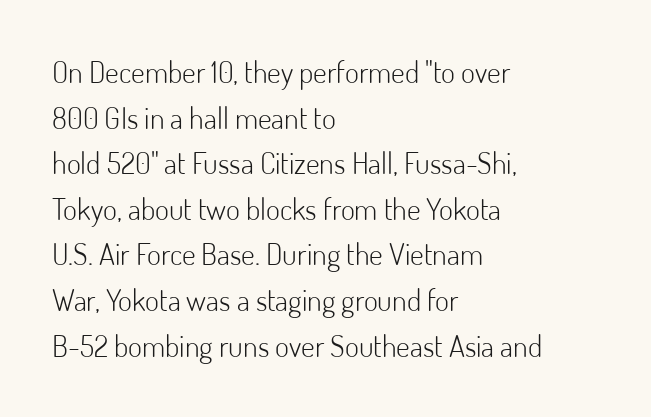
The image shows 30 px light sans-serif type, upright; set left-aligned, normal line spacing (1.52x), normal letter spacing, not underlined; low stroke contrast and a small x-height.
